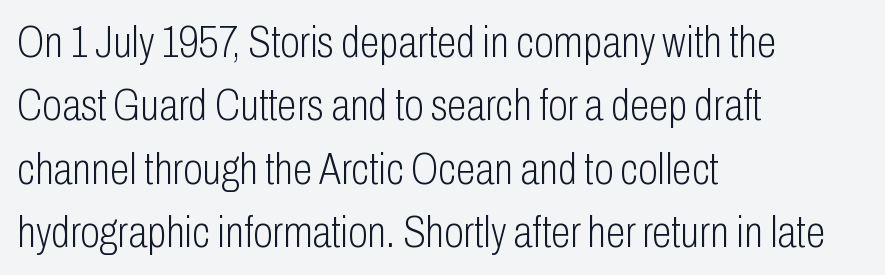
Q: Is the text bold? A: No.
Q: Is the text italic (slanted)? A: No, it is upright.
Q: Is the typeface a serif or a sans-serif typeface? A: Sans-serif.
Q: Is the text underlined? A: No.
Q: How is the paragraph aligned? A: Left-aligned.
Q: Is the spacing between letters normal or unusually wide? A: Normal.
Q: Is the spacing between lines tight, normal or loose? A: Normal.
Q: Width (condensed, normal, or wide)? A: Condensed.
Q: Stroke contrast? A: Low.
Q: x-height? A: Medium.
Q: Monospaced? A: No.
